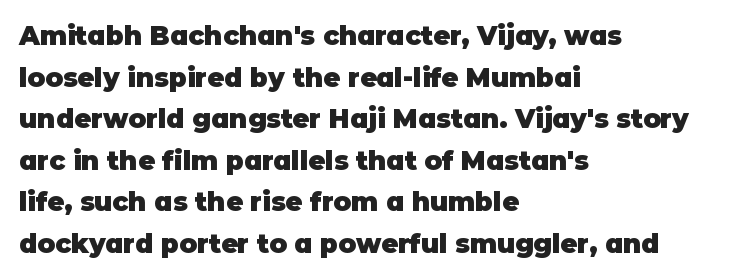
When letters stand straight like this, we call the style roman or upright. Successive baselines arrive at the customary interval. This rendering uses left alignment, leaving the right contour irregular. Notice how thick the strokes are: this is what a full bold looks like.
